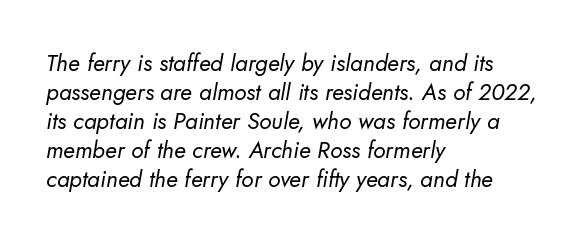
The image shows 23 px text type; set left-aligned, normal line spacing (1.26x), normal letter spacing, not underlined.
